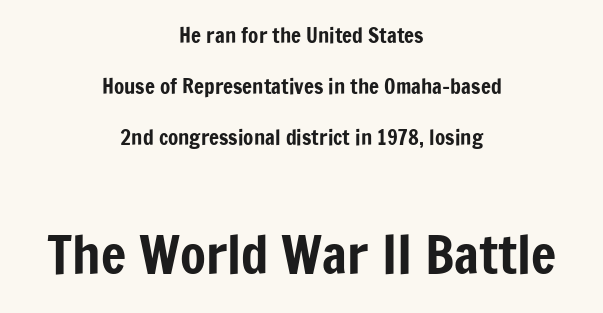
Descender tails drop into unmarked territory. Unlike a traditional serif, this face leaves its strokes unadorned. In terms of leading, this rendering errs on the spacious side. Honestly, the letter spacing is just normal — you wouldn't notice it. Note the varied advance widths — an 'i' is clearly narrower than an 'm'.
